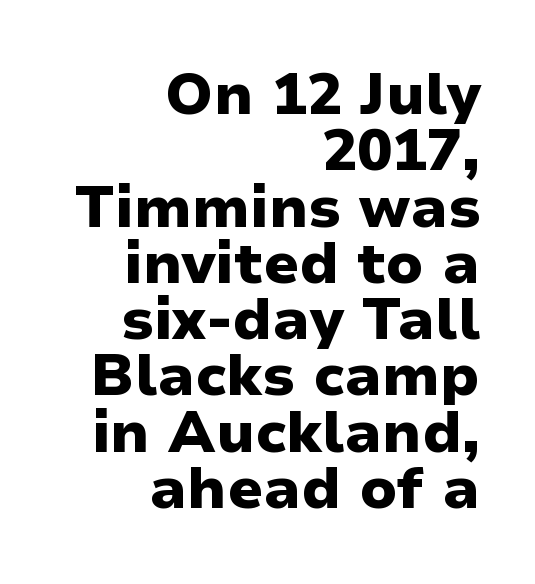
These lines were composed using upright roman letters. Very little white space separates one row of letters from the next. Notice how thick the strokes are: this is what a full bold looks like. This rendering uses right alignment, leaving the left contour irregular. This sample uses a sans-serif face.
